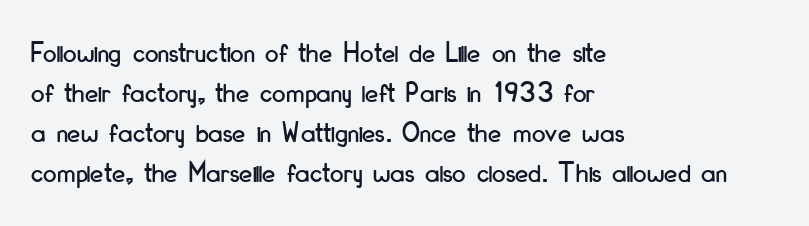
{"serif": "no", "italic": "no", "width": "condensed", "stroke_contrast": "low", "x_height": "small", "monospaced": "no", "underline": "no", "align": "left", "line_spacing": "normal", "line_spacing_ratio": 1.33, "letter_spacing": "normal", "letter_spacing_em": 0.0, "glyph_px": 30}
